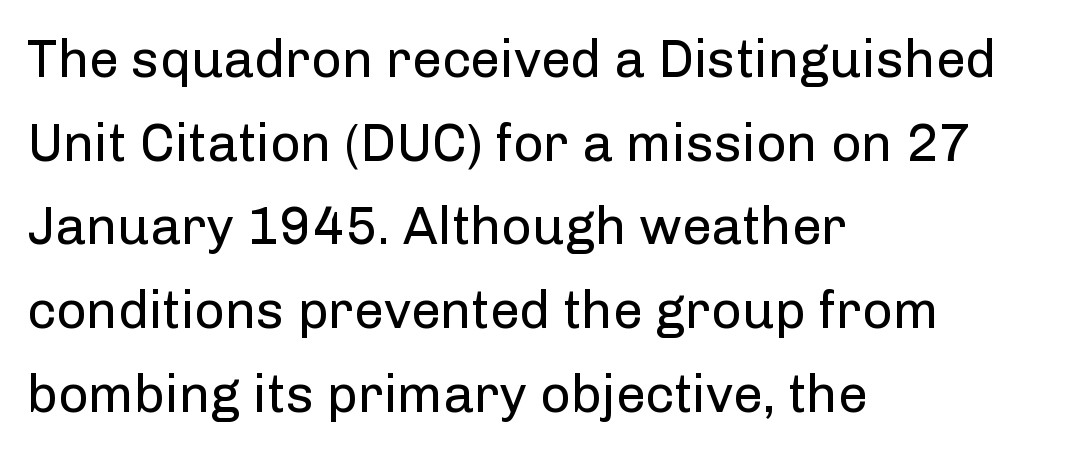
The specimen omits any rule beneath the text block's lines. The paragraph has a hard left edge and a soft right edge. Weight: in the light-to-regular range. How are the letters spaced? Ordinarily, with no added tracking. A typesetter would call this proportional, since set widths differ per character.
